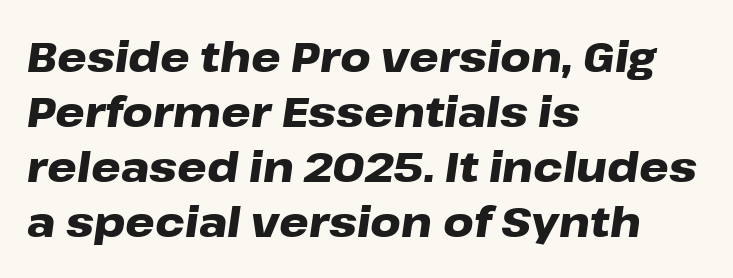
Compared with ordinary roman type, these characters are visibly tilted. The baseline area is clear. The rendering keeps characters at their native spacing. Here the designer chose a conventional face with non-uniform glyph widths. A typesetter would call this leading conventional body-copy spacing. Does the weight exceed regular? Yes, all the way to bold.
